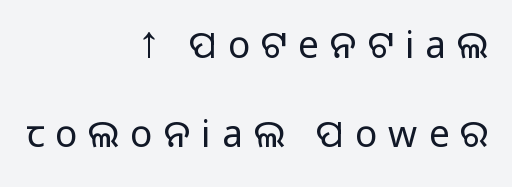
All the whitespace from short lines collects on the left. The passage shown has open, widely tracked lettering throughout. Stems and bowls with no extra thickness — not bold. The rendering uses a large line-height, opening up the rows. Looks like regular typesetting: each glyph gets only the width it needs.
